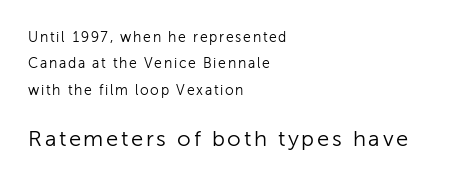
The image shows 22 px text type, upright; set left-aligned, line spacing 1.88x, not underlined; the second (bottom) block is 1.57x larger.
